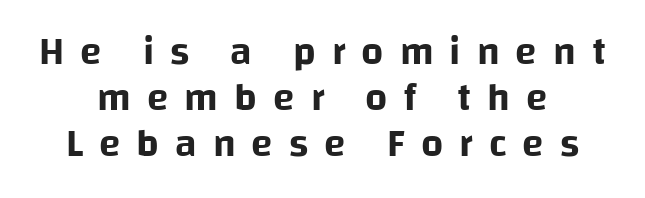
The axis of the letterforms is exactly vertical. Descenders are the only things crossing below the line. Regarding serifs, this sample does without them. The letters advance in unequal steps, a hallmark of proportional type. Casual observation: everything's sitting right in the middle.
